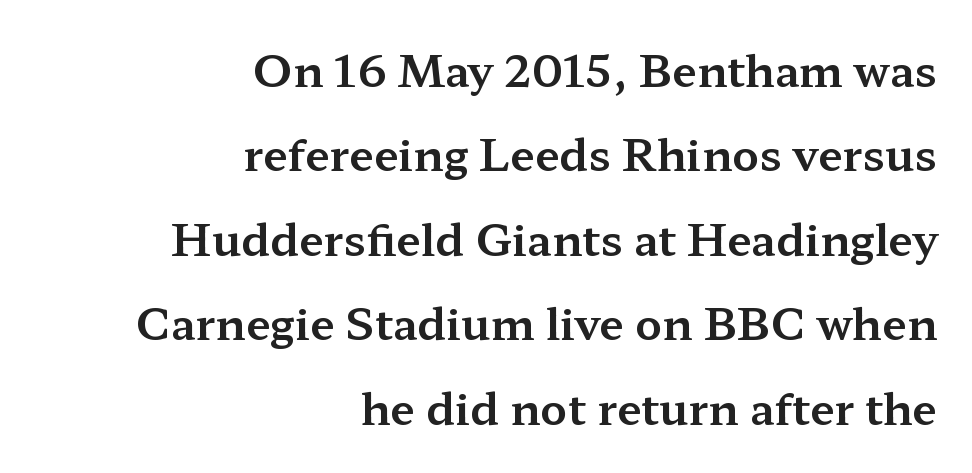
In terms of letterspacing, this is plain default setting. Italic? Not at all — the glyphs are vertical. Looks like regular typesetting: each glyph gets only the width it needs. The baseline area is clear. Alignment: flush right.
